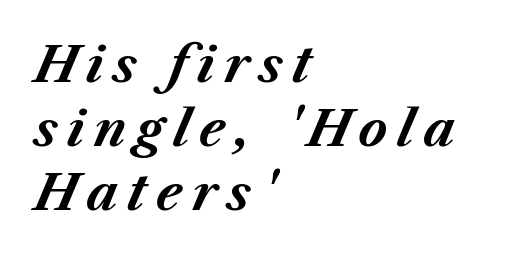
The image shows 49 px bold type, italic (leaning right); set left-aligned, normal line spacing (1.31x), not underlined; medium stroke contrast and a medium x-height.
